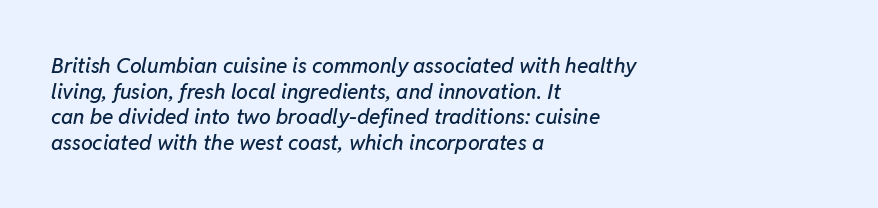
The strip under each line holds only bare page. The passage shown has conventional tracking throughout. A student would call this left alignment; a typographer would say flush left, rag right. Emphasis-style slanted type is in use.
